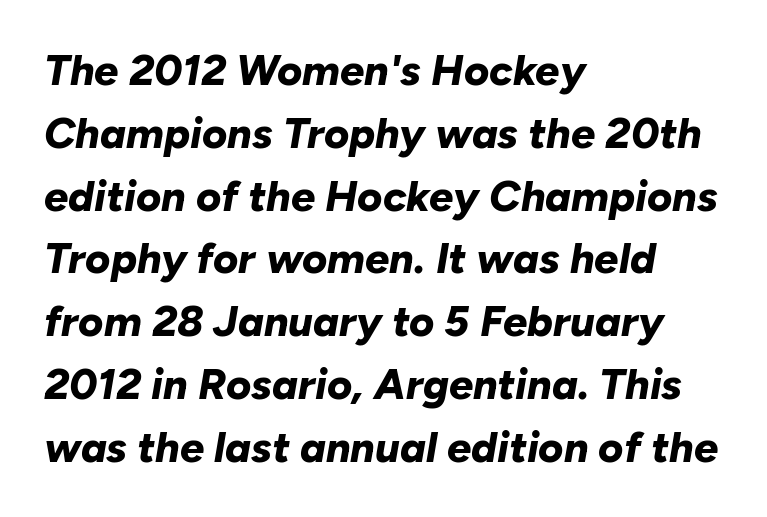
The image shows 43 px bold type, italic (leaning right); set left-aligned, normal line spacing (1.46x), normal letter spacing, not underlined; low stroke contrast and a medium x-height.
